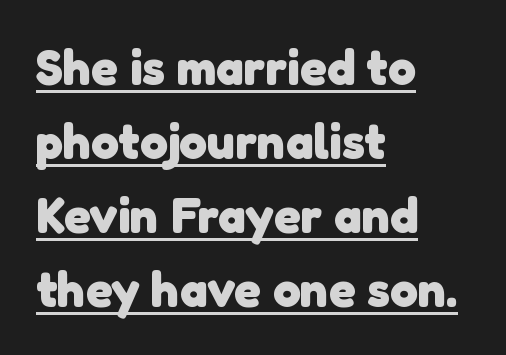
Do the characters align in a grid? No, the font is proportional. A continuous stroke trails under the words, as in a hyperlink. Students, observe: this is what conventionally led text looks like. Look at the stroke-to-counter ratio: heavy, a bold. The letters carry no serifs — their stems end cleanly without finishing strokes.
